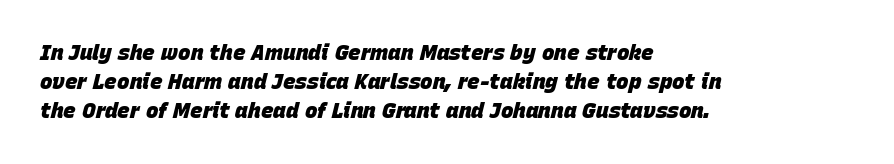
Q: Is the text bold? A: Yes.
Q: Is the text italic (slanted)? A: Yes, it leans right by about 15 degrees.
Q: Is the text underlined? A: No.
Q: How is the paragraph aligned? A: Left-aligned.
Q: Is the spacing between letters normal or unusually wide? A: Normal.
Q: Is the spacing between lines tight, normal or loose? A: Normal.
